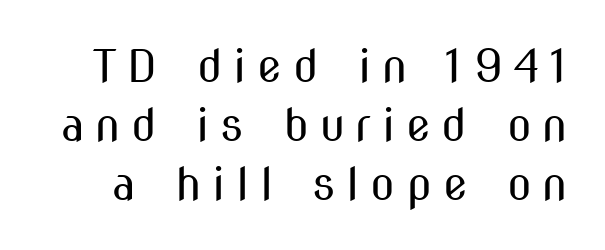
The image shows 45 px regular-weight, condensed sans-serif type, upright; set normal line spacing (1.31x), unusually wide letter spacing (+0.24 em), not underlined; medium stroke contrast and a medium x-height.
